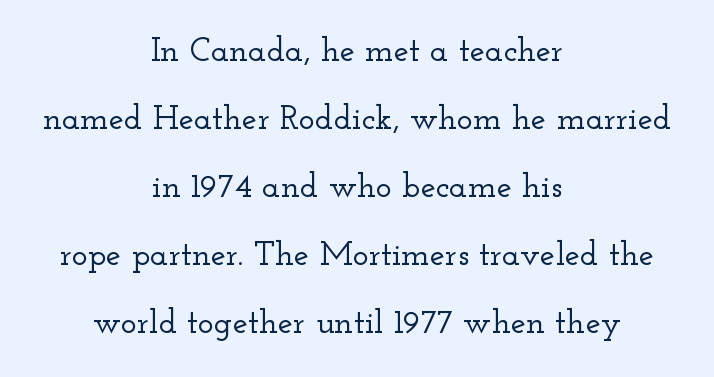
Q: Is the text italic (slanted)? A: No, it is upright.
Q: Is the typeface a serif or a sans-serif typeface? A: Serif.
Q: Is the text underlined? A: No.
Q: How is the paragraph aligned? A: Centered.
Q: Is the spacing between letters normal or unusually wide? A: Normal.
Q: Is the spacing between lines tight, normal or loose? A: Loose.
Q: Width (condensed, normal, or wide)? A: Wide.
Q: Stroke contrast? A: Low.
Q: x-height? A: Small.
Q: Monospaced? A: No.
